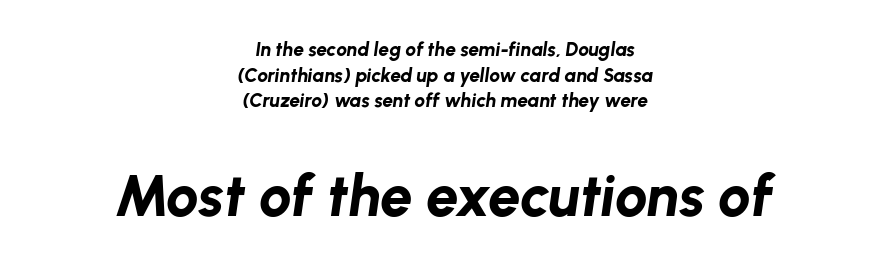
{"italic": "yes", "lean": "right", "slant_degrees": 8, "bold": "yes", "weight": "bold", "width": "normal", "stroke_contrast": "low", "x_height": "medium", "monospaced": "no", "underline": "no", "align": "center", "line_spacing": "normal", "line_spacing_ratio": 1.35, "letter_spacing": "normal", "letter_spacing_em": 0.0, "larger_block": "second", "size_ratio": 3.05, "glyph_px": 58}
